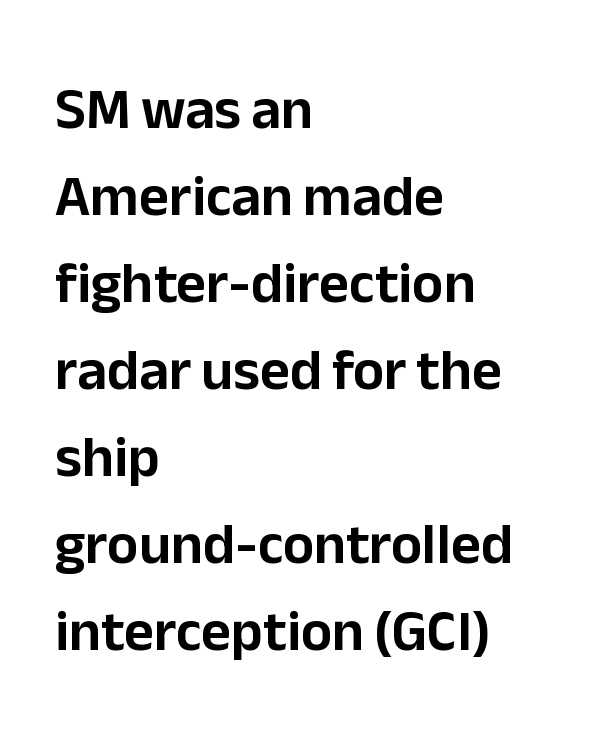
The image shows 58 px sans-serif type, upright; set left-aligned, normal line spacing (1.5x), normal letter spacing, not underlined; low stroke contrast and a medium x-height.
